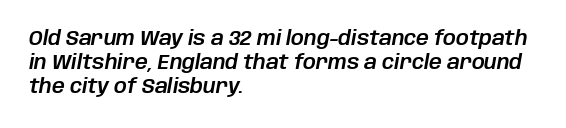
The image shows 20 px text type, italic (leaning right); set left-aligned, line spacing 1.21x, normal letter spacing, not underlined.
